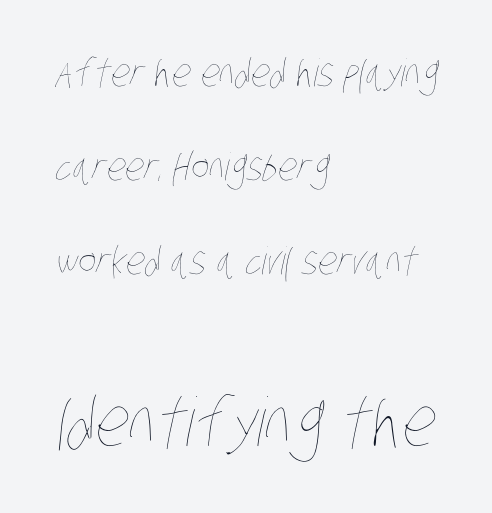
{"bold": "no", "weight": "thin", "width": "condensed", "stroke_contrast": "low", "x_height": "large", "monospaced": "no", "underline": "no", "align": "left", "line_spacing": "loose", "line_spacing_ratio": 2.48, "letter_spacing": "normal", "letter_spacing_em": 0.0, "larger_block": "second", "size_ratio": 1.76, "glyph_px": 67}
